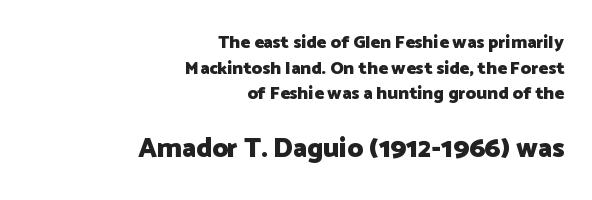
The specimen reads as upright at a glance. Nothing unusual about the tracking: characters are spaced as the font intends. Nobody drew a line under any word here. Chunky letters — that's bold for sure.
